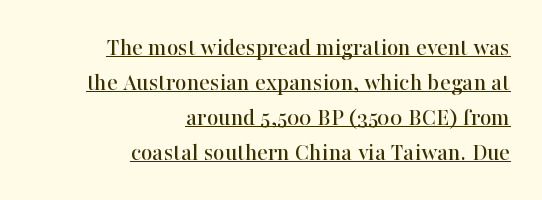
Each line ends at the same right margin while the left side varies. The typography opts for an upright posture over an oblique one. Short note: letters normally spaced. Emphasis is given by a line drawn under the lettering.
